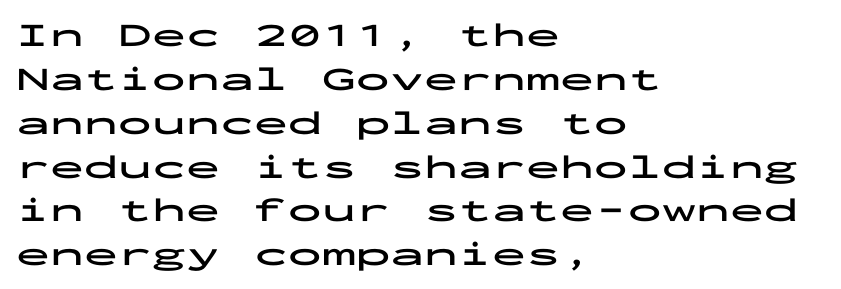
No word sits above an underline. Teacher's note: observe the even left margin — that is flush-left alignment. The gaps between neighbouring characters are ordinary and unremarkable. Every character sits straight up, as roman type does. Pretty heavy lettering here — definitely bold. The rendering uses typewriter-style spacing with identical character cells.
